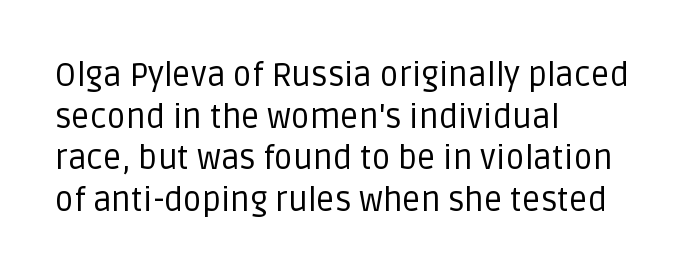
Q: Is the text bold? A: No.
Q: Is the text italic (slanted)? A: No, it is upright.
Q: Is the typeface a serif or a sans-serif typeface? A: Sans-serif.
Q: Is the text underlined? A: No.
Q: How is the paragraph aligned? A: Left-aligned.
Q: Is the spacing between letters normal or unusually wide? A: Normal.
Q: Is the spacing between lines tight, normal or loose? A: Normal.
Q: Width (condensed, normal, or wide)? A: Normal.
Q: Stroke contrast? A: Low.
Q: x-height? A: Large.
Q: Monospaced? A: No.
